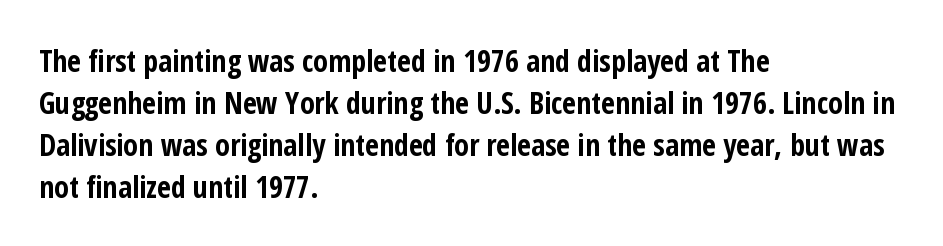
Q: Is the text bold? A: Yes.
Q: Is the text italic (slanted)? A: No, it is upright.
Q: Is the typeface a serif or a sans-serif typeface? A: Sans-serif.
Q: Is the text underlined? A: No.
Q: How is the paragraph aligned? A: Left-aligned.
Q: Is the spacing between letters normal or unusually wide? A: Normal.
Q: Is the spacing between lines tight, normal or loose? A: Normal.
Q: Width (condensed, normal, or wide)? A: Condensed.
Q: Stroke contrast? A: Low.
Q: x-height? A: Medium.
Q: Monospaced? A: No.
